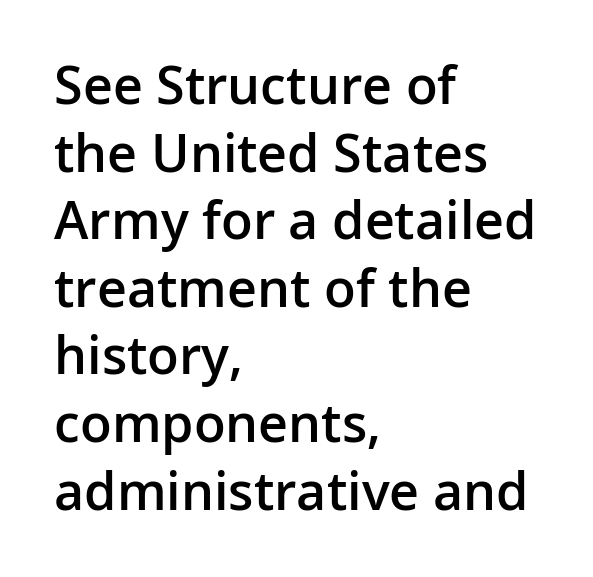
{"serif": "no", "italic": "no", "bold": "semi", "weight": "semibold", "width": "normal", "stroke_contrast": "low", "x_height": "medium", "monospaced": "no", "underline": "no", "align": "left", "line_spacing": "normal", "line_spacing_ratio": 1.3, "letter_spacing": "normal", "letter_spacing_em": 0.0, "glyph_px": 52}
